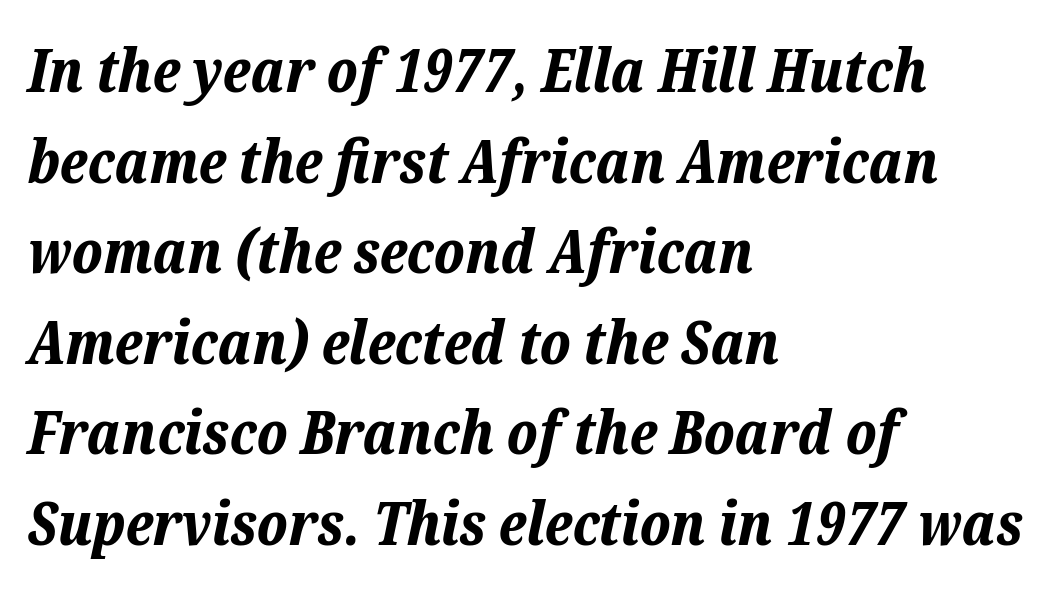
What weight is shown? A full bold with thick strokes. What's the leading like? Ordinary, nothing unusual. Here the designer chose a conventional face with non-uniform glyph widths. Emphasis-style slanted type is in use.
